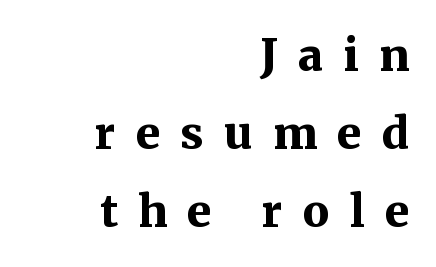
Q: Is the text bold? A: Yes.
Q: Is the text italic (slanted)? A: No, it is upright.
Q: Is the typeface a serif or a sans-serif typeface? A: Serif.
Q: Is the text underlined? A: No.
Q: How is the paragraph aligned? A: Right-aligned.
Q: Is the spacing between letters normal or unusually wide? A: Unusually wide.
Q: Width (condensed, normal, or wide)? A: Normal.
Q: Stroke contrast? A: Medium.
Q: x-height? A: Medium.
Q: Monospaced? A: No.
